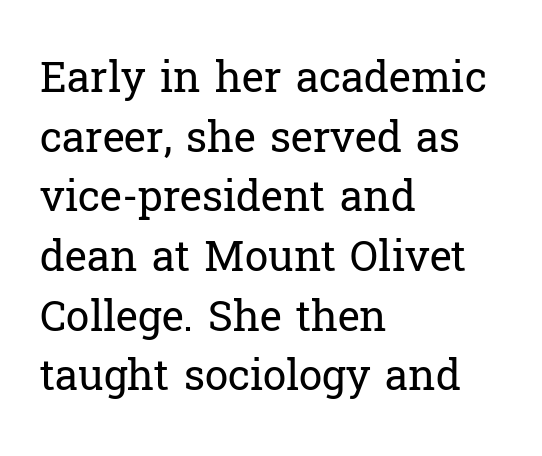
Typeset ragged right — the left edge is the straight one. Looks like regular typesetting: each glyph gets only the width it needs. Leading matches the norm, producing a regular column. Examine the stroke ends and you'll spot serifs. Unmarked baselines from the first word to the last.
